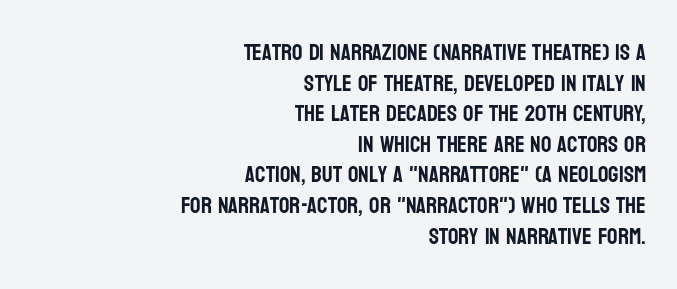
{"italic": "no", "underline": "no", "align": "right", "line_spacing": "normal", "line_spacing_ratio": 1.33, "letter_spacing": "normal", "letter_spacing_em": 0.0, "glyph_px": 23}
